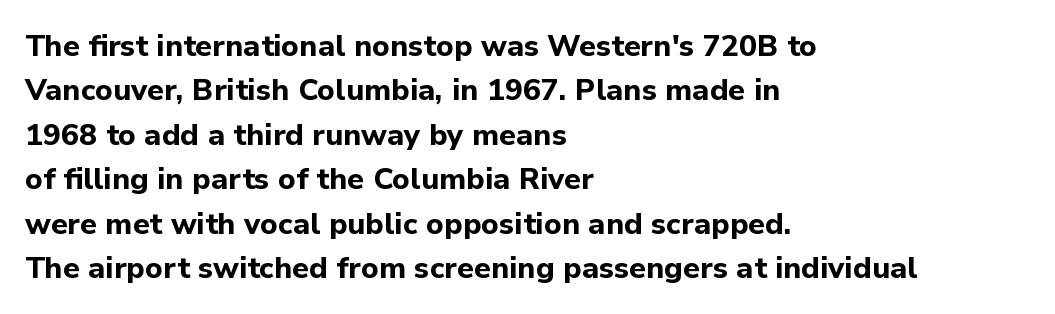
{"serif": "no", "italic": "no", "bold": "yes", "weight": "bold", "width": "normal", "stroke_contrast": "low", "x_height": "medium", "monospaced": "no", "underline": "no", "align": "left", "line_spacing": "normal", "line_spacing_ratio": 1.48, "letter_spacing": "normal", "letter_spacing_em": 0.0, "glyph_px": 30}
